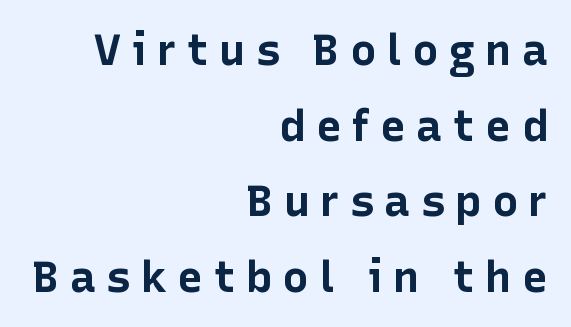
Q: Is the text bold? A: Yes.
Q: Is the text italic (slanted)? A: No, it is upright.
Q: Is the typeface a serif or a sans-serif typeface? A: Sans-serif.
Q: Is the text underlined? A: No.
Q: How is the paragraph aligned? A: Right-aligned.
Q: Is the spacing between letters normal or unusually wide? A: Unusually wide.
Q: Width (condensed, normal, or wide)? A: Normal.
Q: Stroke contrast? A: Low.
Q: x-height? A: Medium.
Q: Monospaced? A: No.
